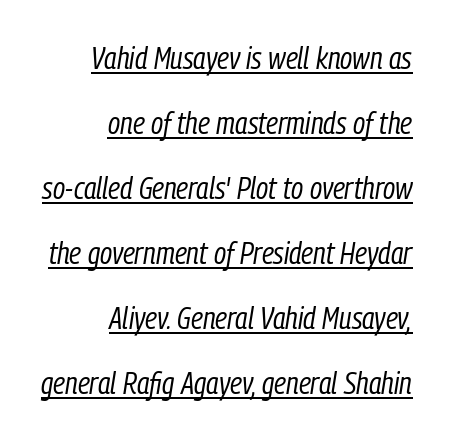
Q: Is the text bold? A: No.
Q: Is the text italic (slanted)? A: Yes, it leans right by about 9 degrees.
Q: Is the text underlined? A: Yes.
Q: How is the paragraph aligned? A: Right-aligned.
Q: Is the spacing between letters normal or unusually wide? A: Normal.
Q: Is the spacing between lines tight, normal or loose? A: Loose.
Q: Width (condensed, normal, or wide)? A: Condensed.
Q: Stroke contrast? A: Low.
Q: x-height? A: Medium.
Q: Monospaced? A: No.
